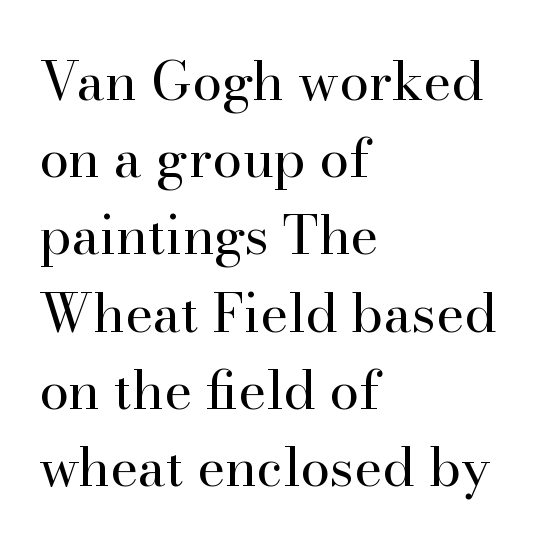
The image shows 54 px regular-weight serif type, upright; set left-aligned, normal line spacing (1.43x), normal letter spacing, not underlined; high stroke contrast and a small x-height.
